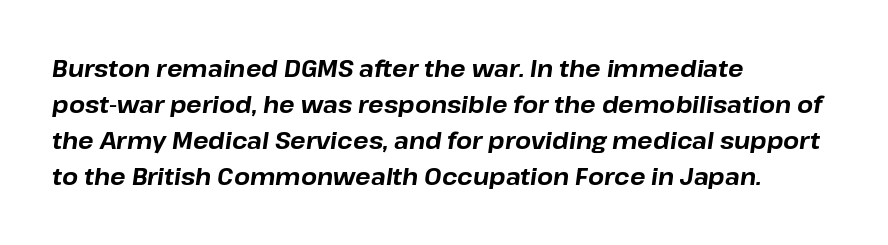
Q: Is the text bold? A: Yes.
Q: Is the text italic (slanted)? A: Yes, it leans right by about 8 degrees.
Q: Is the text underlined? A: No.
Q: How is the paragraph aligned? A: Left-aligned.
Q: Is the spacing between letters normal or unusually wide? A: Normal.
Q: Is the spacing between lines tight, normal or loose? A: Normal.
